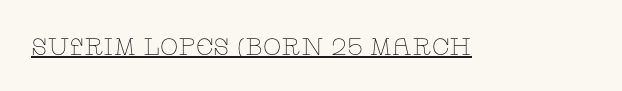
Underlined type. When letters stand straight like this, we call the style roman or upright. The line texture is even and compact thanks to regular tracking. The strokes carry an ordinary text weight at most.
